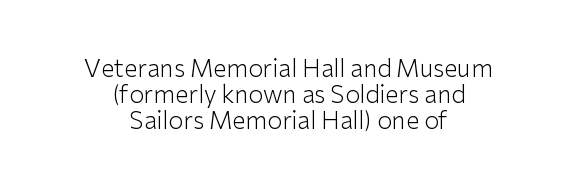
Students, note that the glyphs here touch the page at normal intervals. The space between consecutive lines is stingy. A light-to-regular cut is what we see here. Lines of text with bare space underneath. The lines are quadded center.
